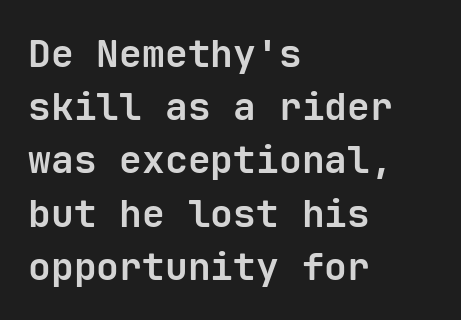
Q: Is the text bold? A: Yes.
Q: Is the text italic (slanted)? A: No, it is upright.
Q: Is the typeface a serif or a sans-serif typeface? A: Sans-serif.
Q: Is the text underlined? A: No.
Q: How is the paragraph aligned? A: Left-aligned.
Q: Is the spacing between letters normal or unusually wide? A: Normal.
Q: Is the spacing between lines tight, normal or loose? A: Normal.
Q: Width (condensed, normal, or wide)? A: Normal.
Q: Stroke contrast? A: Low.
Q: x-height? A: Medium.
Q: Monospaced? A: Yes.
